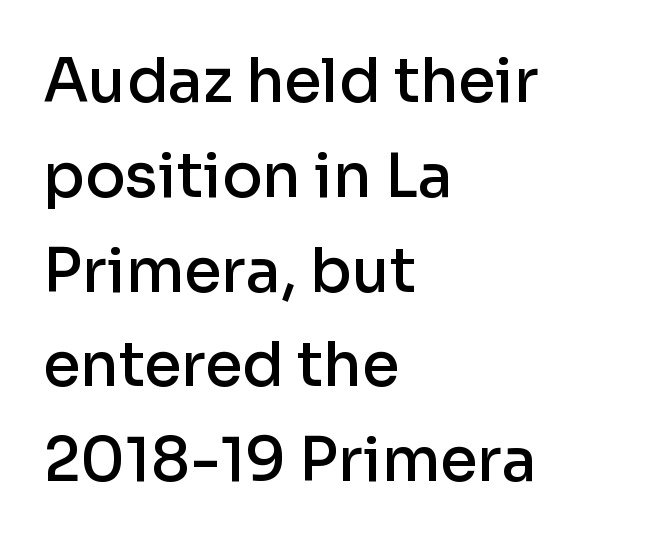
The image shows 60 px semibold sans-serif type, upright; set left-aligned, normal line spacing (1.58x), normal letter spacing, not underlined; low stroke contrast and a medium x-height.
